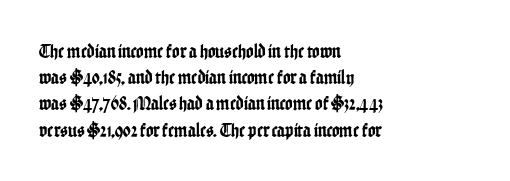
The image shows 20 px text type, upright; set left-aligned, normal line spacing (1.31x), normal letter spacing, not underlined.
